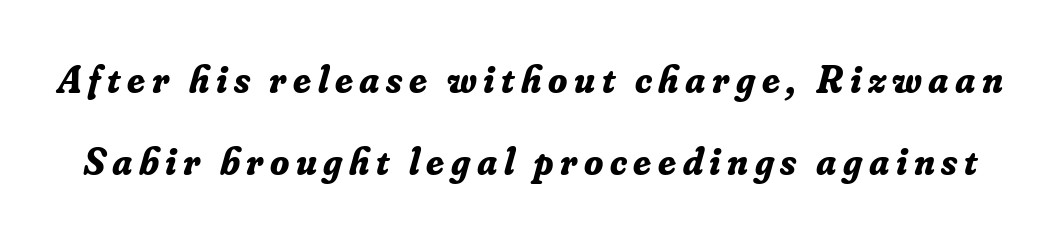
Q: Is the text bold? A: Yes.
Q: Is the text italic (slanted)? A: Yes, it leans right by about 16 degrees.
Q: Is the typeface a serif or a sans-serif typeface? A: Serif.
Q: Is the text underlined? A: No.
Q: Is the spacing between lines tight, normal or loose? A: Loose.
Q: Width (condensed, normal, or wide)? A: Normal.
Q: Stroke contrast? A: Low.
Q: x-height? A: Small.
Q: Monospaced? A: No.
